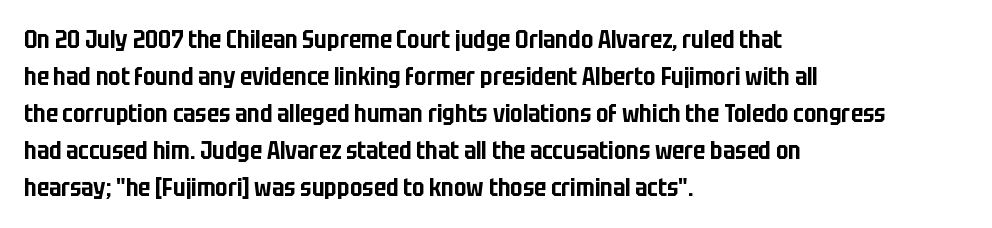
{"italic": "no", "underline": "no", "align": "left", "line_spacing": "normal", "line_spacing_ratio": 1.54, "letter_spacing": "normal", "letter_spacing_em": 0.0, "glyph_px": 24}
